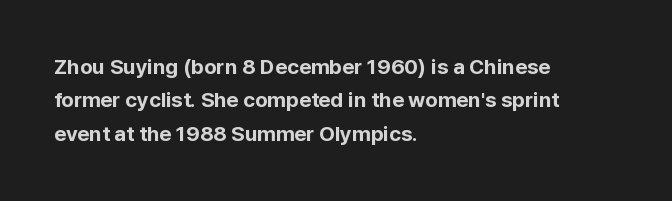
The lines sit at an ordinary, default distance from one another. Bare-footed words on every line. The rendering uses a bold face; every stroke is thick and dark. Posture: upright roman.
